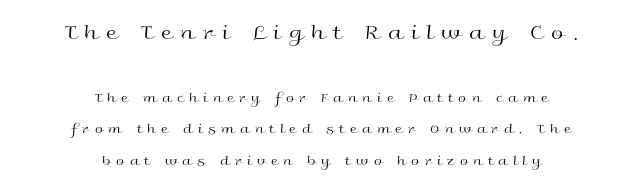
{"italic": "no", "bold": "no", "underline": "no", "align": "center", "line_spacing": "loose", "line_spacing_ratio": 2.27, "letter_spacing": "wide", "letter_spacing_em": 0.38, "larger_block": "first", "size_ratio": 1.57, "glyph_px": 22}
